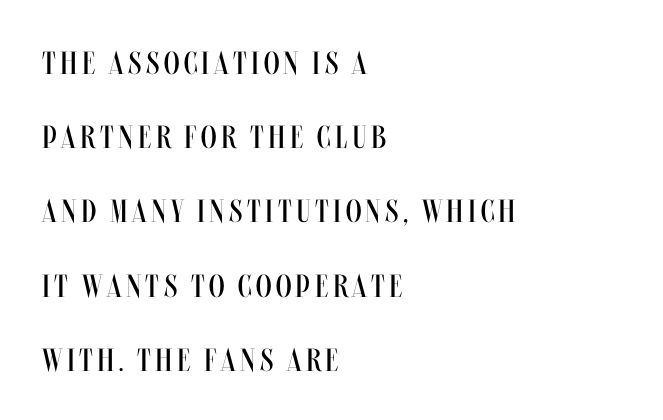
{"italic": "no", "bold": "no", "weight": "regular", "width": "condensed", "stroke_contrast": "medium", "x_height": "large", "monospaced": "no", "underline": "no", "align": "left", "line_spacing": "loose", "line_spacing_ratio": 2.32, "glyph_px": 32}
